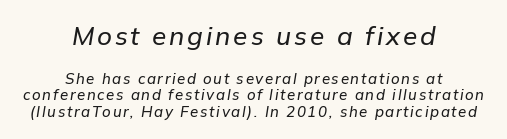
Q: Is the text italic (slanted)? A: Yes, it leans right by about 9 degrees.
Q: Is the text underlined? A: No.
Q: How is the paragraph aligned? A: Centered.
Q: Is the spacing between lines tight, normal or loose? A: Tight.
Q: Which block of text is set in a larger size, the first (top) or the second (bottom)? A: The first (top) one.
